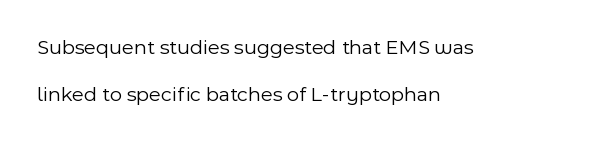
The image shows 21 px text type, upright; set left-aligned, loose line spacing (2.24x), normal letter spacing, not underlined.
